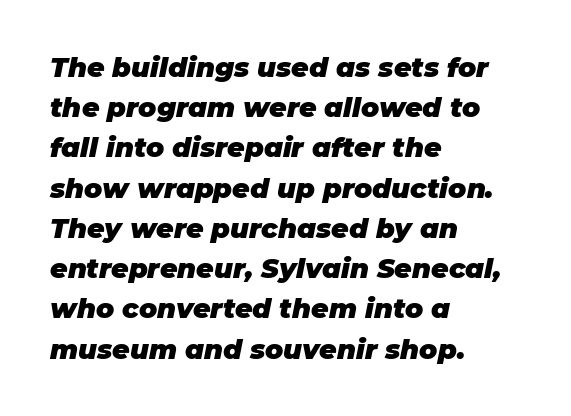
Q: Is the text bold? A: Yes.
Q: Is the text italic (slanted)? A: Yes, it leans right by about 11 degrees.
Q: Is the text underlined? A: No.
Q: How is the paragraph aligned? A: Left-aligned.
Q: Is the spacing between letters normal or unusually wide? A: Normal.
Q: Is the spacing between lines tight, normal or loose? A: Normal.
